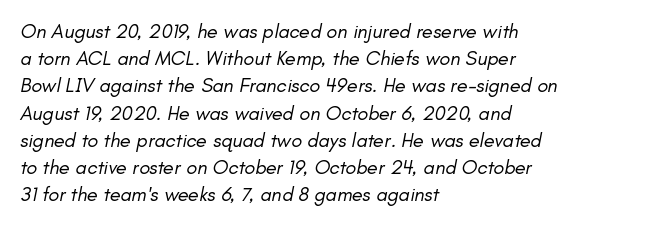
{"italic": "yes", "lean": "right", "slant_degrees": 11, "bold": "no", "underline": "no", "align": "left", "line_spacing": "normal", "line_spacing_ratio": 1.36, "letter_spacing": "normal", "letter_spacing_em": 0.0, "glyph_px": 20}
